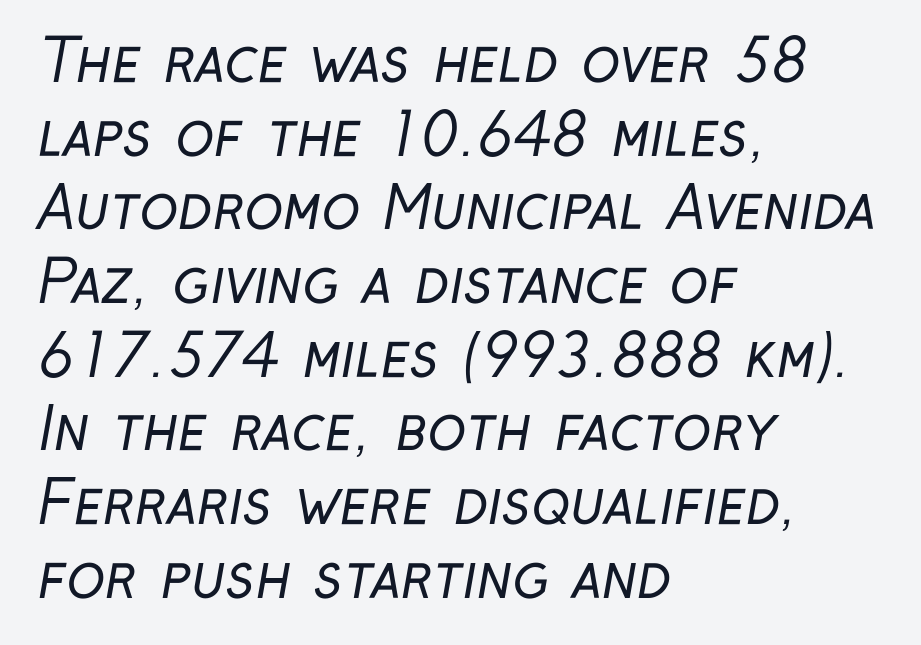
Nothing unusual about the tracking: characters are spaced as the font intends. Nobody drew a line under any word here. Horizontally, the lines are justified to the leading edge only. Interline gaps are of average width in this sample. Is the type heavy? It reads as light-to-regular instead. Is this a sans? Yes — the strokes have no serifs.
